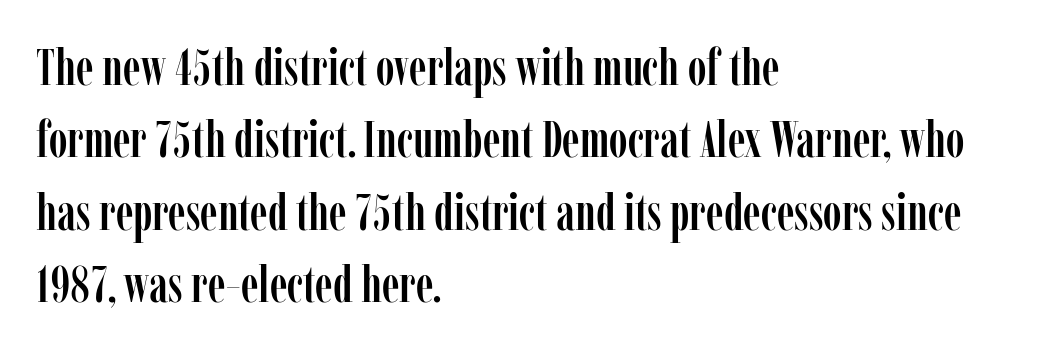
This rendering features lettering with no underline. The lettering holds an erect, upright posture throughout. How are the letters spaced? Ordinarily, with no added tracking. The letters advance in unequal steps, a hallmark of proportional type.
